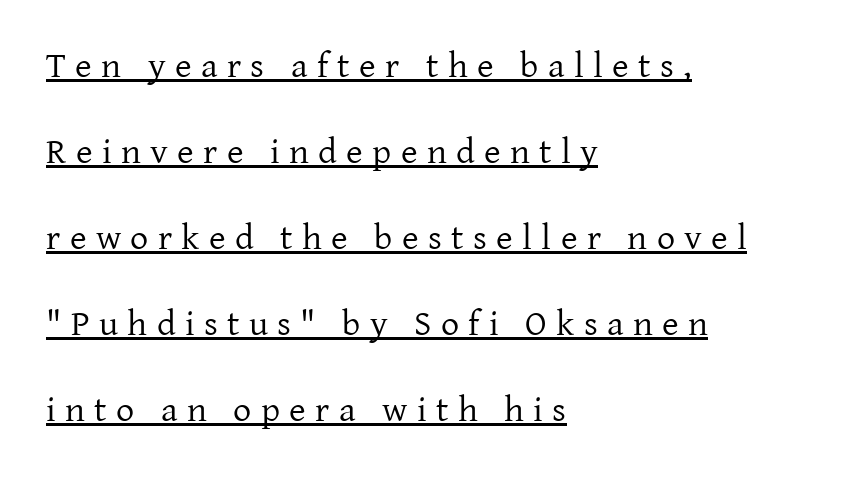
The image shows 36 px regular-weight serif type, upright; set left-aligned, loose line spacing (2.39x), unusually wide letter spacing (+0.26 em), underlined; low stroke contrast and a medium x-height.
